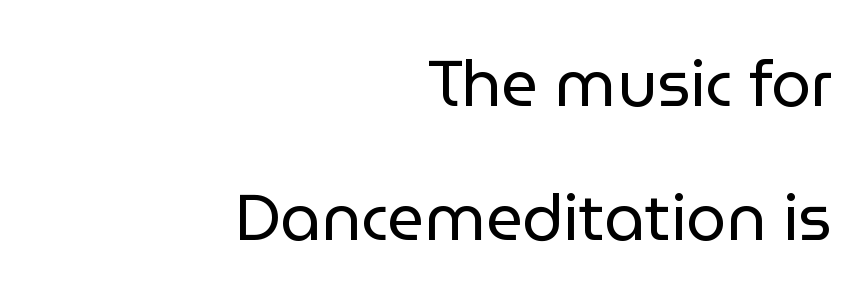
The image shows 64 px regular-weight sans-serif type, upright; set right-aligned, loose line spacing (2.1x), normal letter spacing, not underlined; low stroke contrast and a medium x-height.
